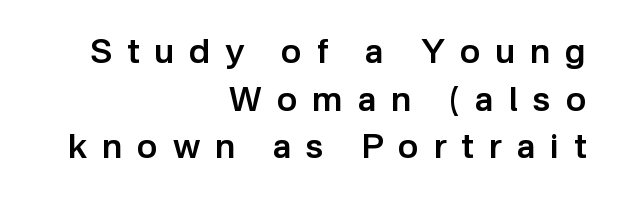
{"serif": "no", "italic": "no", "bold": "semi", "weight": "semibold", "width": "normal", "stroke_contrast": "low", "x_height": "medium", "monospaced": "no", "underline": "no", "align": "right", "line_spacing": "normal", "line_spacing_ratio": 1.4, "letter_spacing": "wide", "letter_spacing_em": 0.44, "glyph_px": 34}
